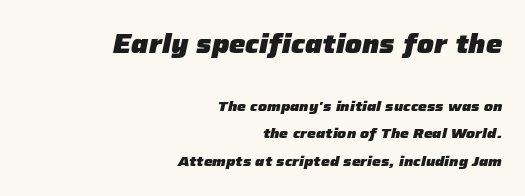
Q: Is the text bold? A: Yes.
Q: Is the text italic (slanted)? A: Yes, it leans right by about 12 degrees.
Q: Is the text underlined? A: No.
Q: How is the paragraph aligned? A: Right-aligned.
Q: Is the spacing between letters normal or unusually wide? A: Normal.
Q: Is the spacing between lines tight, normal or loose? A: Loose.
Q: Which block of text is set in a larger size, the first (top) or the second (bottom)? A: The first (top) one.
